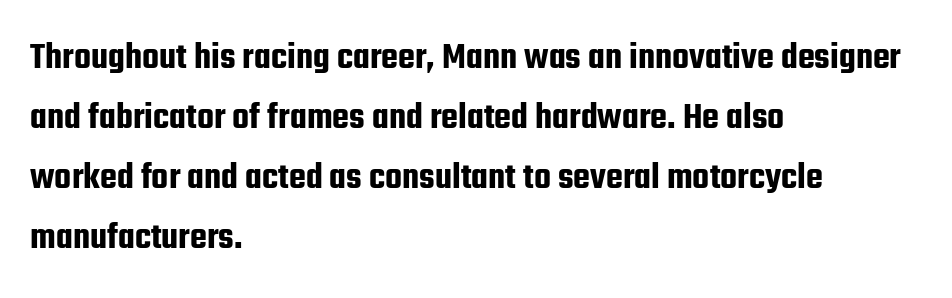
The letters stand straight up with perfectly vertical stems. The compositor pushed each line to the left boundary. The face used here is proportionally spaced, like ordinary book or web type. Observe the ordinary spacing: letters are neighbours, not strangers. Examine the stroke ends and you'll find no serifs. Quick note: interline space is typical.
